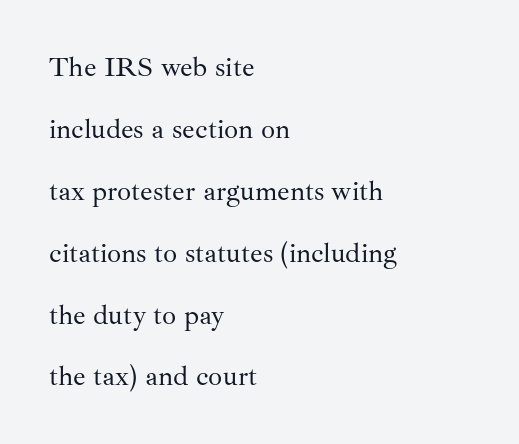
{"serif": "yes", "italic": "no", "bold": "no", "weight": "regular", "width": "normal", "stroke_contrast": "medium", "x_height": "small", "monospaced": "no", "underline": "no", "align": "left", "line_spacing": "loose", "line_spacing_ratio": 2.21, "letter_spacing": "normal", "letter_spacing_em": 0.0, "glyph_px": 28}
